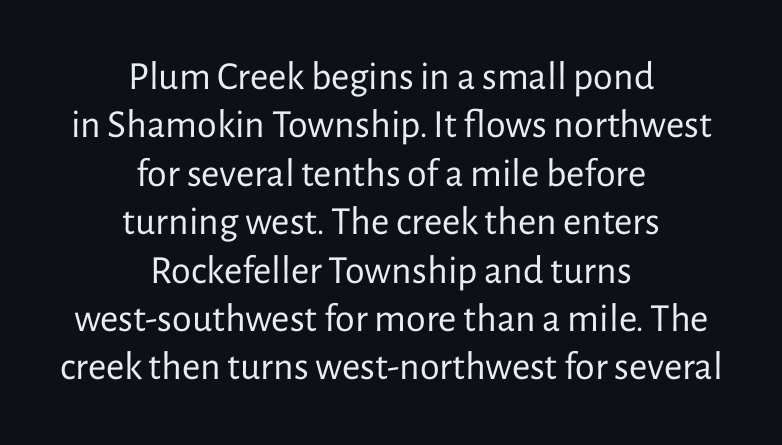
Q: Is the text bold? A: No.
Q: Is the text italic (slanted)? A: No, it is upright.
Q: Is the typeface a serif or a sans-serif typeface? A: Sans-serif.
Q: Is the text underlined? A: No.
Q: How is the paragraph aligned? A: Centered.
Q: Is the spacing between letters normal or unusually wide? A: Normal.
Q: Width (condensed, normal, or wide)? A: Normal.
Q: Stroke contrast? A: Low.
Q: x-height? A: Medium.
Q: Monospaced? A: No.
